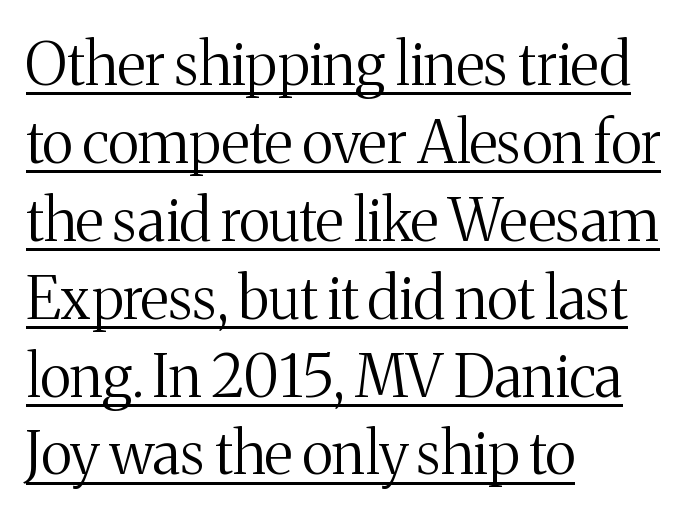
Q: Is the text bold? A: No.
Q: Is the text italic (slanted)? A: No, it is upright.
Q: Is the typeface a serif or a sans-serif typeface? A: Serif.
Q: Is the text underlined? A: Yes.
Q: How is the paragraph aligned? A: Left-aligned.
Q: Is the spacing between letters normal or unusually wide? A: Normal.
Q: Is the spacing between lines tight, normal or loose? A: Normal.
Q: Width (condensed, normal, or wide)? A: Normal.
Q: Stroke contrast? A: Medium.
Q: x-height? A: Medium.
Q: Monospaced? A: No.
